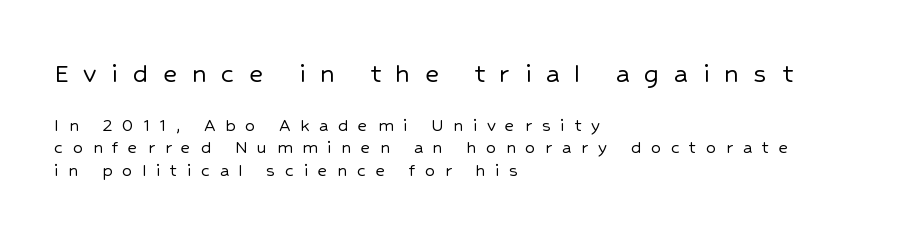
The image shows 30 px sans-serif type, upright; set left-aligned, tight line spacing (1.13x), unusually wide letter spacing (+0.49 em), not underlined; the first (top) block is 1.5x larger; low stroke contrast and a medium x-height.
